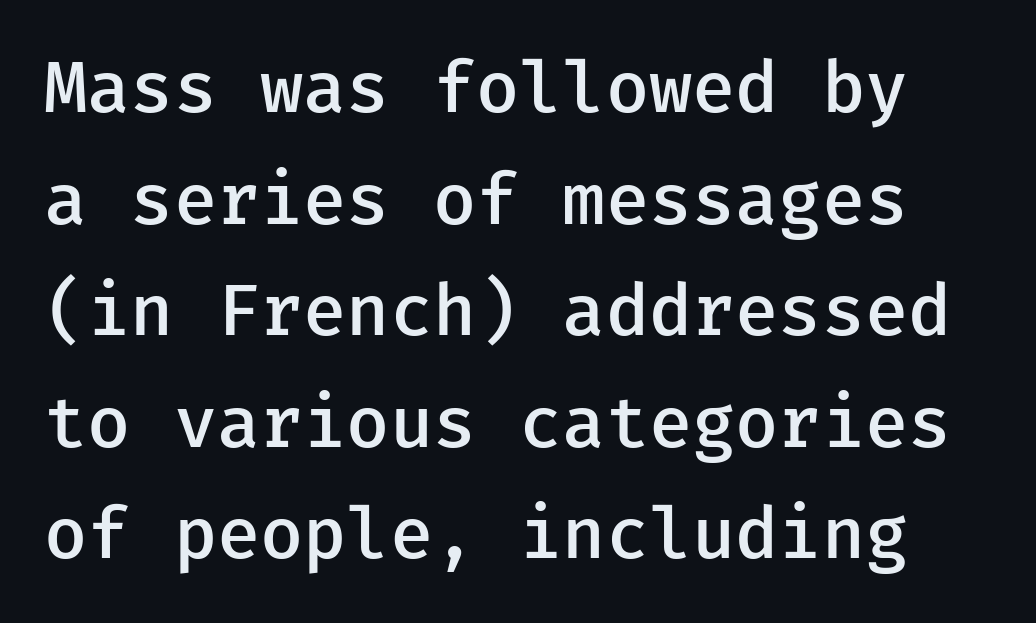
Posture: upright roman. You can tell from the bare stems that sans-serif type was used. Look at the tracking — it's just the regular setting, nothing added. Vertically, the passage feels balanced, rows spaced as you'd expect.
